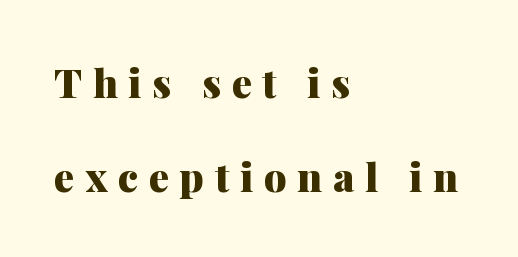
Q: Is the text bold? A: Yes.
Q: Is the text italic (slanted)? A: No, it is upright.
Q: Is the typeface a serif or a sans-serif typeface? A: Serif.
Q: Is the text underlined? A: No.
Q: How is the paragraph aligned? A: Left-aligned.
Q: Is the spacing between letters normal or unusually wide? A: Unusually wide.
Q: Is the spacing between lines tight, normal or loose? A: Loose.
Q: Width (condensed, normal, or wide)? A: Normal.
Q: Stroke contrast? A: Medium.
Q: x-height? A: Medium.
Q: Monospaced? A: No.
